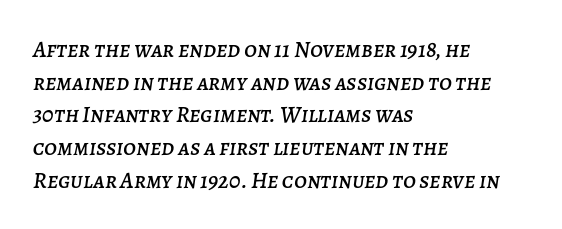
The image shows 23 px text type, italic (leaning right); set left-aligned, normal line spacing (1.42x), normal letter spacing, not underlined.
